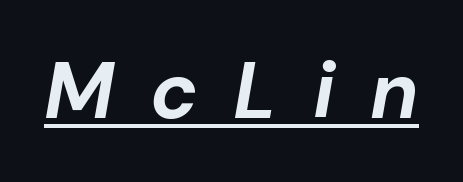
The image shows 79 px bold type, italic (leaning right); set unusually wide letter spacing (+0.45 em), underlined; low stroke contrast and a medium x-height.
